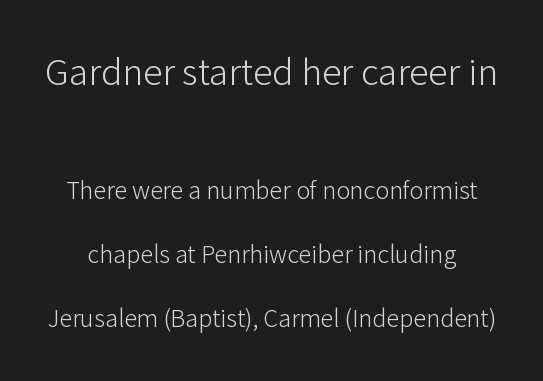
A typesetter would call this zero additional tracking. Rule under the text: the space is simply empty. Observe the absence of serifs on each vertical stroke in this sample. Is this a fixed-width face? No — the glyphs have proportional, varying widths. Each new line begins a long way beneath the previous one. A roman cut, with each character standing at attention.
